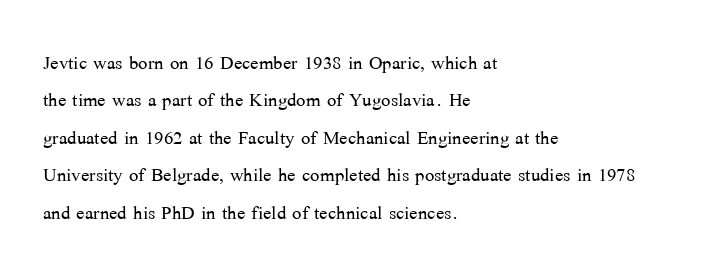
In CSS terms this would be text-align: left. Descenders are the only things crossing below the line. One glance says typical: line gaps are just what's usual. This is the regular roman posture of the typeface.
